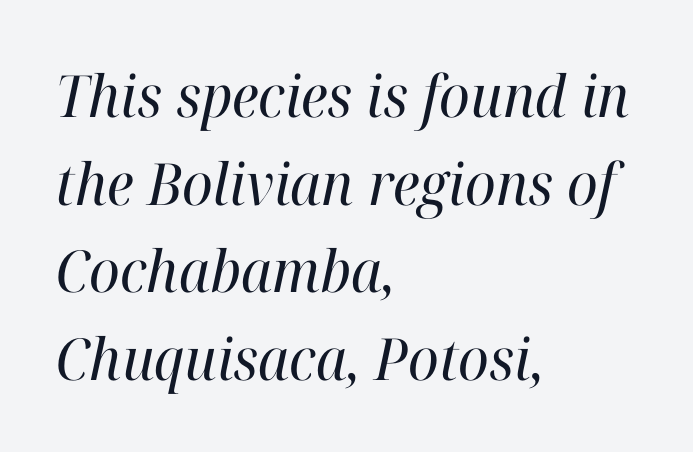
Q: Is the text bold? A: No.
Q: Is the text italic (slanted)? A: Yes, it leans right by about 12 degrees.
Q: Is the typeface a serif or a sans-serif typeface? A: Serif.
Q: Is the text underlined? A: No.
Q: How is the paragraph aligned? A: Left-aligned.
Q: Is the spacing between letters normal or unusually wide? A: Normal.
Q: Is the spacing between lines tight, normal or loose? A: Normal.
Q: Width (condensed, normal, or wide)? A: Normal.
Q: Stroke contrast? A: High.
Q: x-height? A: Medium.
Q: Monospaced? A: No.
